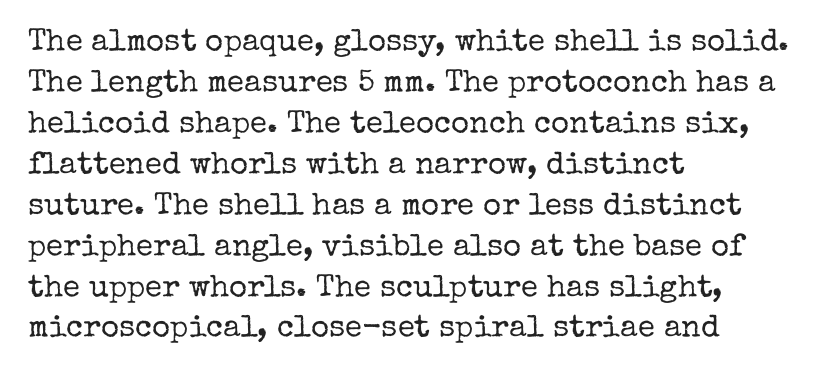
Honestly, the letter spacing is just normal — you wouldn't notice it. A classic flush-left, rag-right setting is used for this passage. In terms of letterform style, serifs are clearly present. The rendering uses a moderate line-height, typical for paragraphs. On a weight scale, this lands at 450 or below. In terms of posture, this sample is upright.
